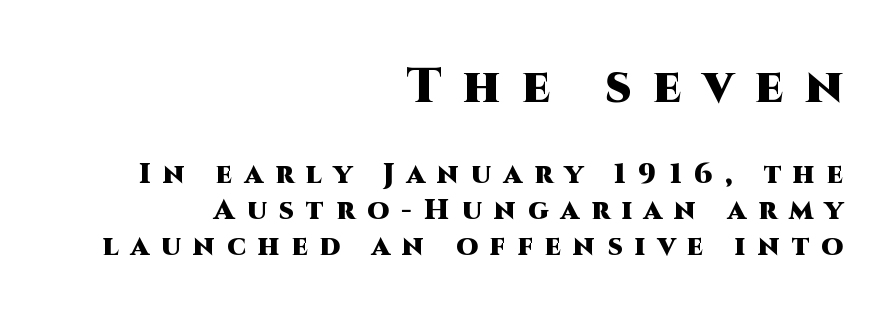
The image shows 49 px heavy sans-serif type, upright; set right-aligned, normal line spacing (1.28x), unusually wide letter spacing (+0.44 em), not underlined; the first (top) block is 1.75x larger; high stroke contrast and a large x-height.
